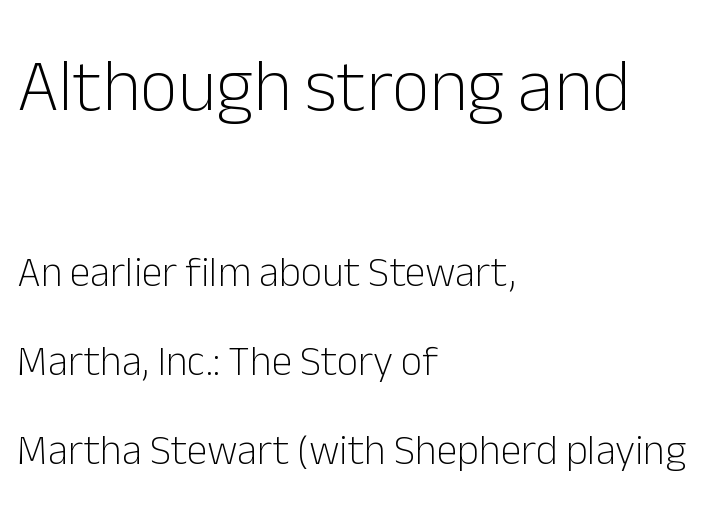
Q: Is the text bold? A: No.
Q: Is the text italic (slanted)? A: No, it is upright.
Q: Is the typeface a serif or a sans-serif typeface? A: Sans-serif.
Q: Is the text underlined? A: No.
Q: How is the paragraph aligned? A: Left-aligned.
Q: Is the spacing between letters normal or unusually wide? A: Normal.
Q: Is the spacing between lines tight, normal or loose? A: Loose.
Q: Which block of text is set in a larger size, the first (top) or the second (bottom)? A: The first (top) one.
Q: Width (condensed, normal, or wide)? A: Normal.
Q: Stroke contrast? A: Low.
Q: x-height? A: Medium.
Q: Monospaced? A: No.
